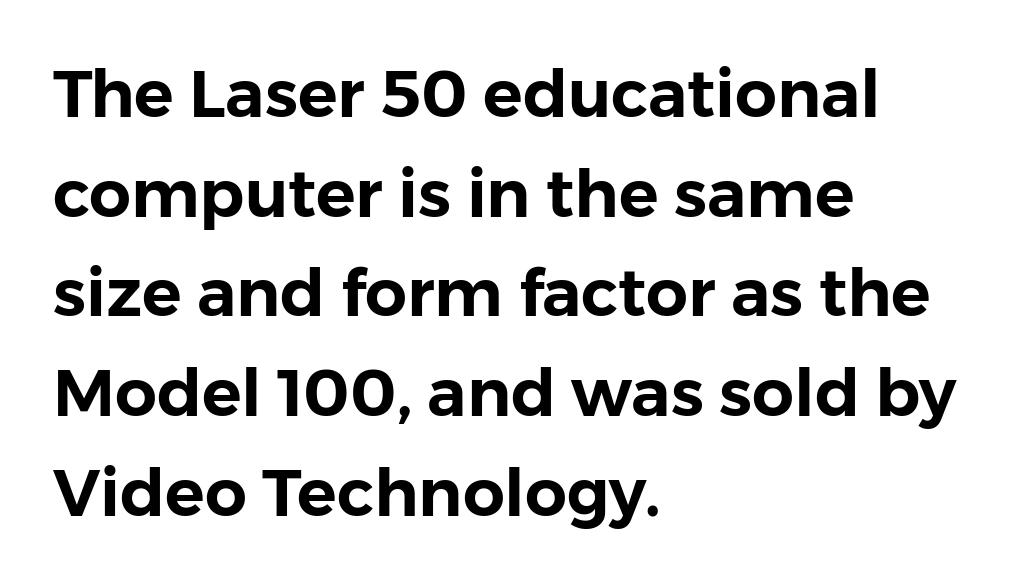
Q: Is the text italic (slanted)? A: No, it is upright.
Q: Is the typeface a serif or a sans-serif typeface? A: Sans-serif.
Q: Is the text underlined? A: No.
Q: How is the paragraph aligned? A: Left-aligned.
Q: Is the spacing between letters normal or unusually wide? A: Normal.
Q: Is the spacing between lines tight, normal or loose? A: Normal.
Q: Width (condensed, normal, or wide)? A: Normal.
Q: Stroke contrast? A: Low.
Q: x-height? A: Medium.
Q: Monospaced? A: No.
